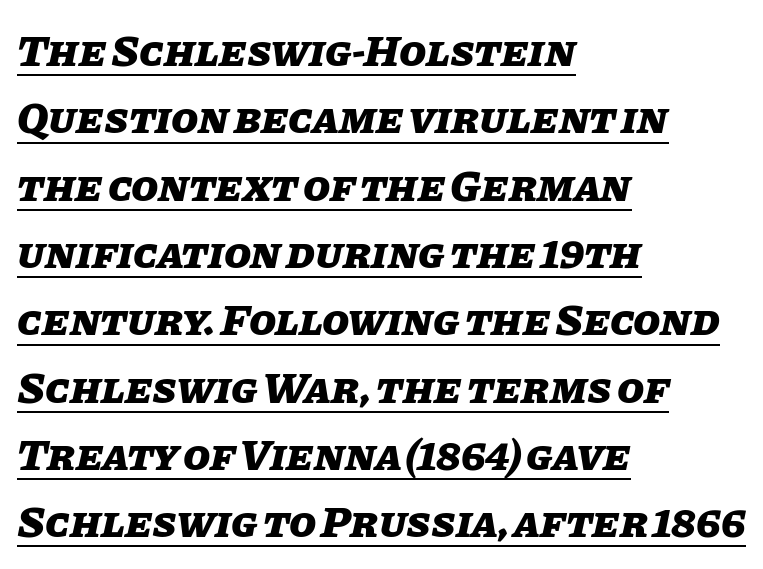
The image shows 44 px heavy type, italic (leaning right); set left-aligned, normal line spacing (1.53x), normal letter spacing, underlined; low stroke contrast and a large x-height.
